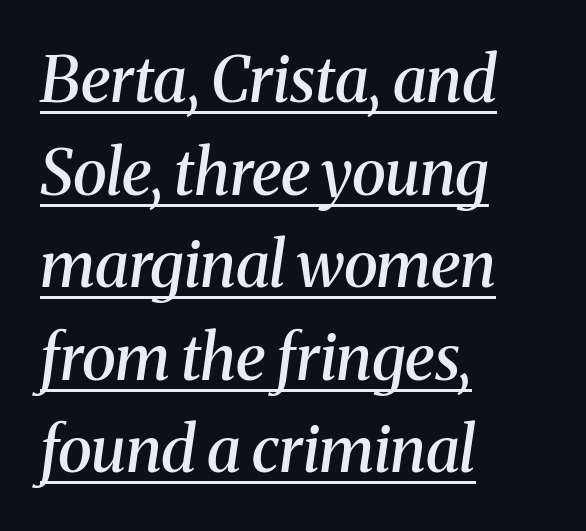
The image shows 63 px semibold serif type, italic (leaning right); set left-aligned, normal line spacing (1.47x), normal letter spacing, underlined; medium stroke contrast and a medium x-height.
